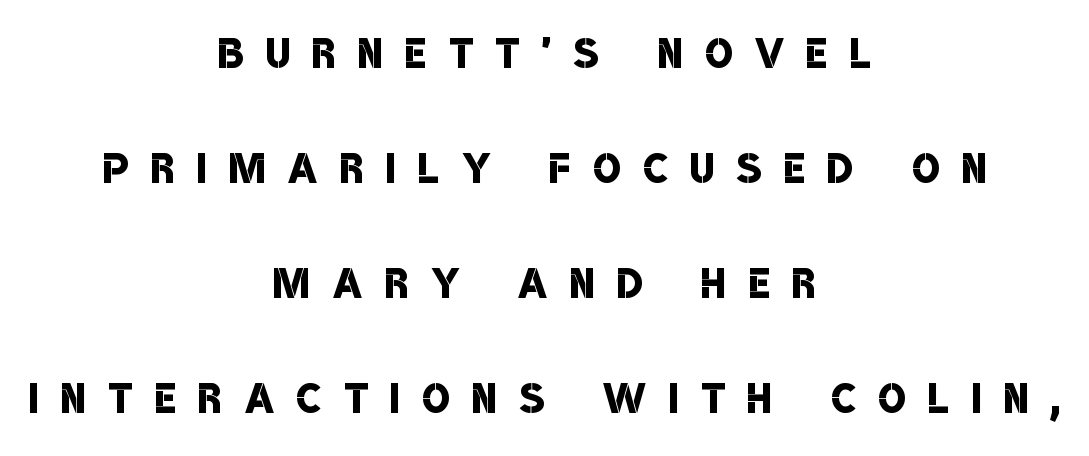
{"serif": "no", "bold": "semi", "weight": "semibold", "width": "condensed", "stroke_contrast": "low", "x_height": "large", "monospaced": "no", "underline": "no", "align": "center", "line_spacing": "loose", "line_spacing_ratio": 2.02, "letter_spacing": "wide", "letter_spacing_em": 0.4, "glyph_px": 57}
